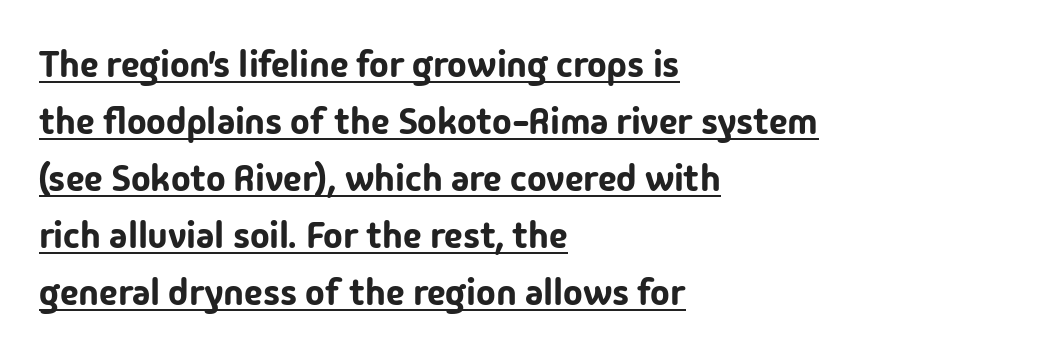
{"serif": "no", "italic": "no", "width": "normal", "stroke_contrast": "low", "x_height": "medium", "monospaced": "no", "underline": "yes", "align": "left", "line_spacing": "normal", "line_spacing_ratio": 1.54, "letter_spacing": "normal", "letter_spacing_em": 0.0, "glyph_px": 37}
